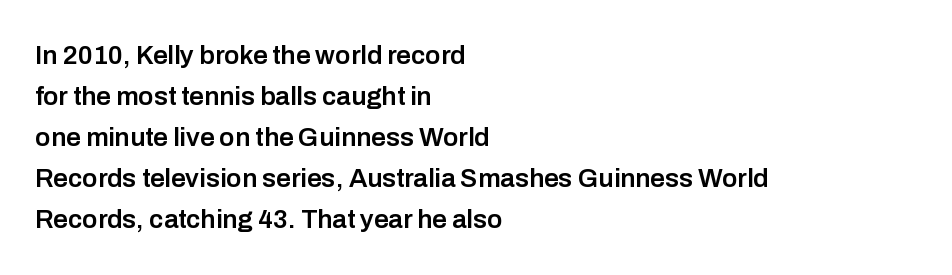
{"italic": "no", "bold": "semi", "underline": "no", "align": "left", "line_spacing": "normal", "line_spacing_ratio": 1.58, "letter_spacing": "normal", "letter_spacing_em": 0.0, "glyph_px": 26}
